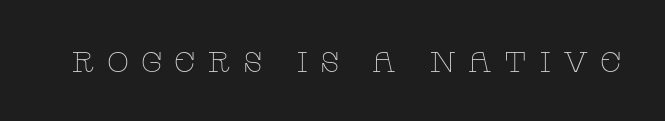
The image shows 29 px thin, wide serif type, upright; set unusually wide letter spacing (+0.41 em), not underlined; low stroke contrast and a large x-height.
